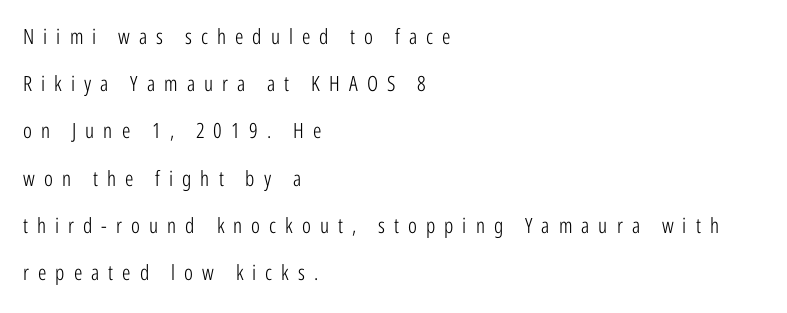
Q: Is the text bold? A: No.
Q: Is the text italic (slanted)? A: No, it is upright.
Q: Is the text underlined? A: No.
Q: How is the paragraph aligned? A: Left-aligned.
Q: Is the spacing between letters normal or unusually wide? A: Unusually wide.
Q: Is the spacing between lines tight, normal or loose? A: Loose.
